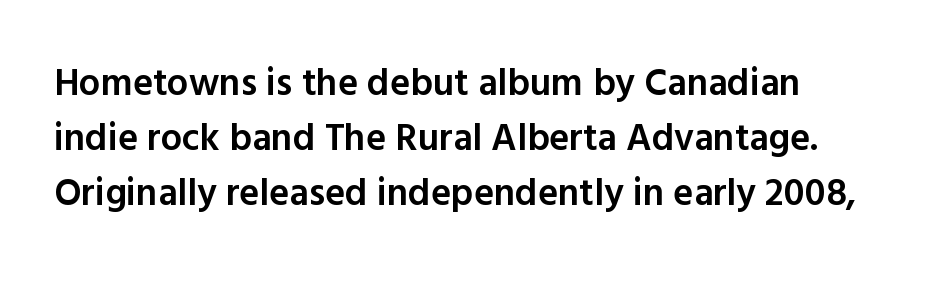
{"serif": "no", "italic": "no", "bold": "semi", "weight": "semibold", "width": "normal", "x_height": "medium", "monospaced": "no", "underline": "no", "line_spacing": "normal", "line_spacing_ratio": 1.45, "letter_spacing": "normal", "letter_spacing_em": 0.0, "glyph_px": 38}
